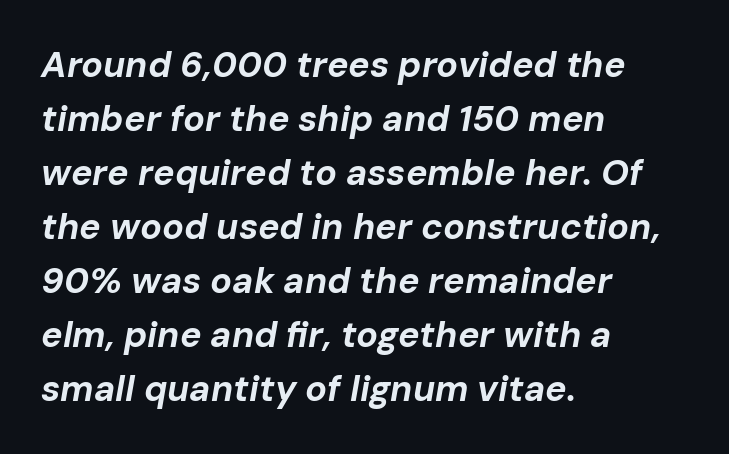
Q: Is the text bold? A: Yes.
Q: Is the text italic (slanted)? A: Yes, it leans right by about 10 degrees.
Q: Is the text underlined? A: No.
Q: How is the paragraph aligned? A: Left-aligned.
Q: Is the spacing between letters normal or unusually wide? A: Normal.
Q: Is the spacing between lines tight, normal or loose? A: Normal.
Q: Width (condensed, normal, or wide)? A: Normal.
Q: Stroke contrast? A: Low.
Q: x-height? A: Medium.
Q: Monospaced? A: No.
